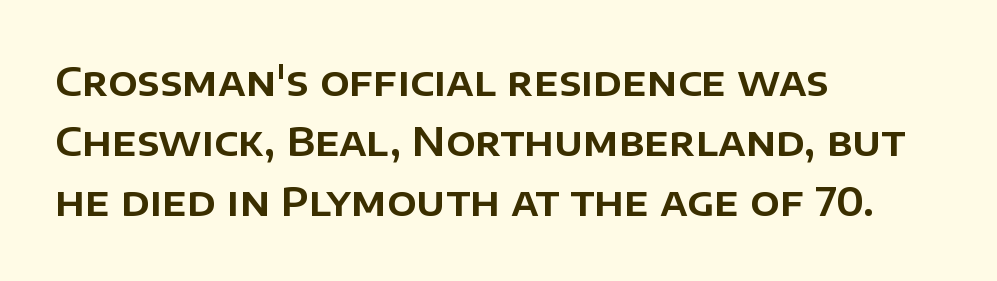
The image shows 39 px sans-serif type, upright; set left-aligned, normal line spacing (1.54x), normal letter spacing, not underlined; low stroke contrast and a large x-height.
